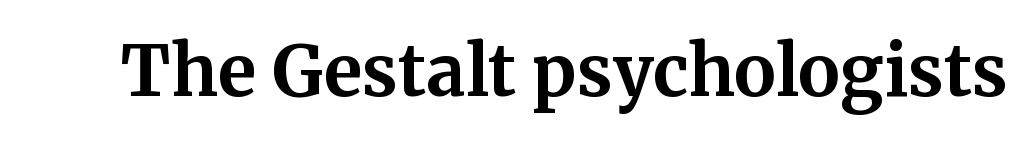
The image shows 70 px bold serif type, upright; set normal letter spacing, not underlined; medium stroke contrast and a medium x-height.
